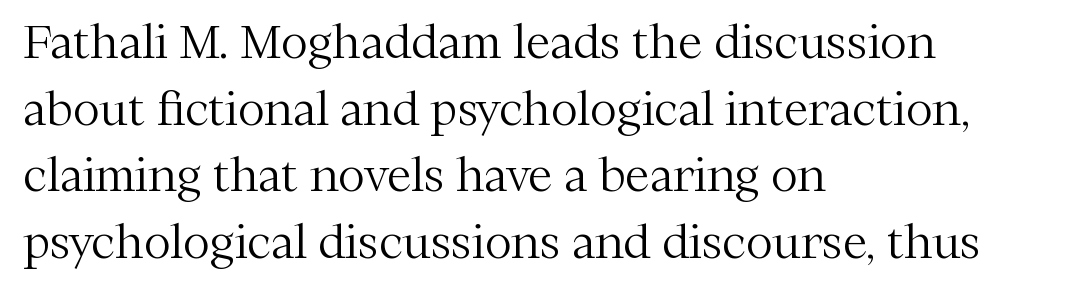
The image shows 45 px light serif type, upright; set left-aligned, normal line spacing (1.48x), normal letter spacing, not underlined; medium stroke contrast and a medium x-height.
